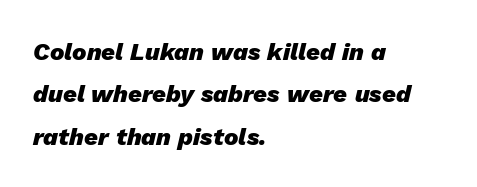
The image shows 24 px bold type, italic (leaning right); set left-aligned, line spacing 1.77x, normal letter spacing, not underlined.
